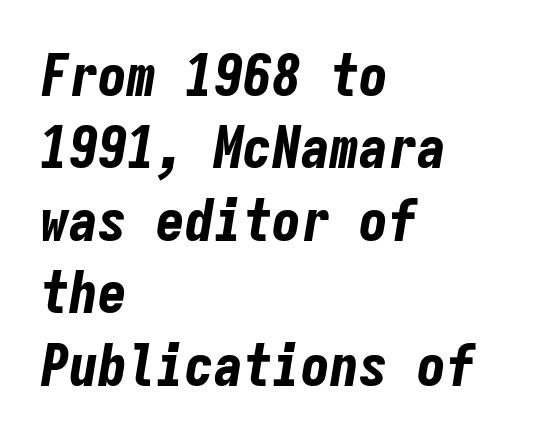
{"italic": "yes", "lean": "right", "slant_degrees": 9, "bold": "yes", "weight": "bold", "width": "condensed", "stroke_contrast": "low", "x_height": "medium", "monospaced": "yes", "underline": "no", "align": "left", "line_spacing": "normal", "line_spacing_ratio": 1.25, "letter_spacing": "normal", "letter_spacing_em": 0.0, "glyph_px": 58}
